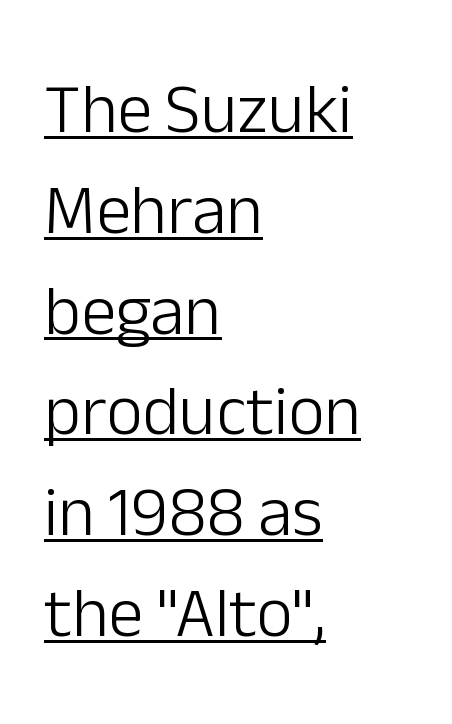
{"serif": "no", "italic": "no", "bold": "no", "weight": "light", "width": "normal", "stroke_contrast": "low", "x_height": "medium", "monospaced": "no", "underline": "yes", "align": "left", "line_spacing": "normal", "line_spacing_ratio": 1.44, "letter_spacing": "normal", "letter_spacing_em": 0.0, "glyph_px": 70}
